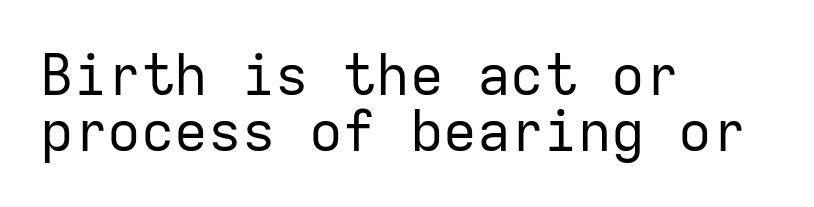
{"serif": "no", "italic": "no", "bold": "no", "weight": "regular", "width": "normal", "stroke_contrast": "low", "x_height": "medium", "monospaced": "yes", "underline": "no", "align": "left", "line_spacing": "tight", "line_spacing_ratio": 1.0, "letter_spacing": "normal", "letter_spacing_em": 0.0, "glyph_px": 56}
